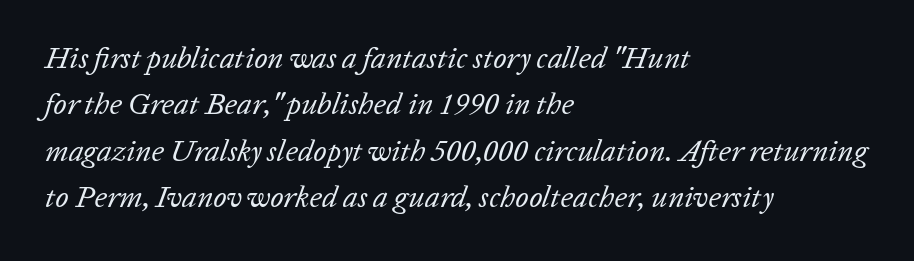
Q: Is the text bold? A: No.
Q: Is the text italic (slanted)? A: Yes, it leans right by about 20 degrees.
Q: Is the text underlined? A: No.
Q: How is the paragraph aligned? A: Left-aligned.
Q: Is the spacing between letters normal or unusually wide? A: Normal.
Q: Is the spacing between lines tight, normal or loose? A: Normal.
Q: Width (condensed, normal, or wide)? A: Normal.
Q: Stroke contrast? A: Low.
Q: x-height? A: Medium.
Q: Monospaced? A: No.
